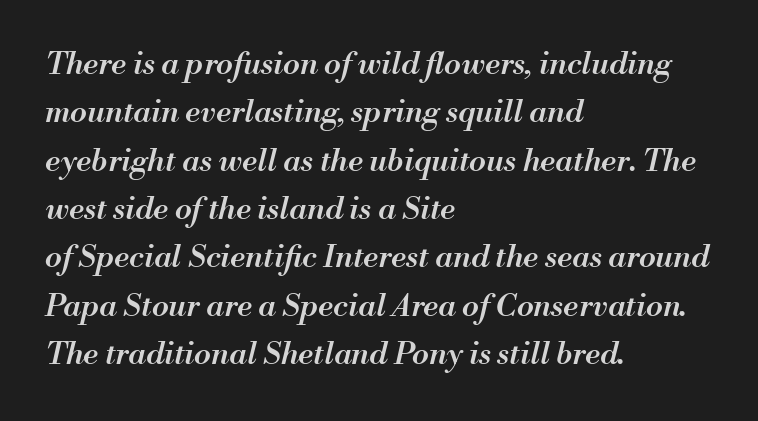
Q: Is the text bold? A: Semi-bold.
Q: Is the text italic (slanted)? A: Yes, it leans right by about 13 degrees.
Q: Is the text underlined? A: No.
Q: How is the paragraph aligned? A: Left-aligned.
Q: Is the spacing between letters normal or unusually wide? A: Normal.
Q: Is the spacing between lines tight, normal or loose? A: Normal.
Q: Width (condensed, normal, or wide)? A: Normal.
Q: Stroke contrast? A: Medium.
Q: x-height? A: Small.
Q: Monospaced? A: No.
